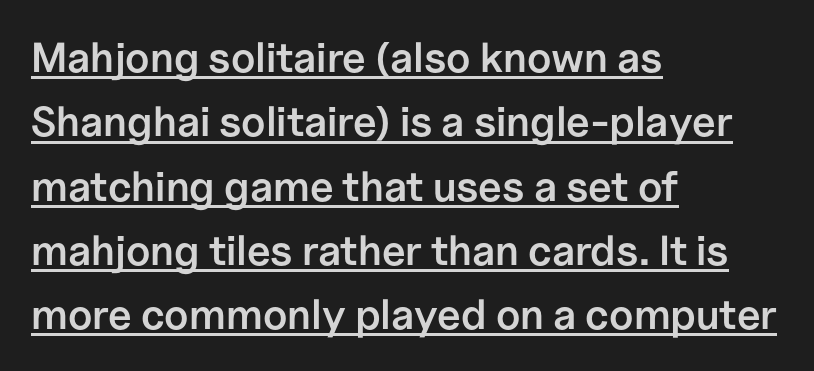
{"serif": "no", "italic": "no", "bold": "semi", "weight": "semibold", "width": "normal", "stroke_contrast": "low", "x_height": "medium", "monospaced": "no", "underline": "yes", "align": "left", "line_spacing": "normal", "line_spacing_ratio": 1.53, "letter_spacing": "normal", "letter_spacing_em": 0.0, "glyph_px": 42}
